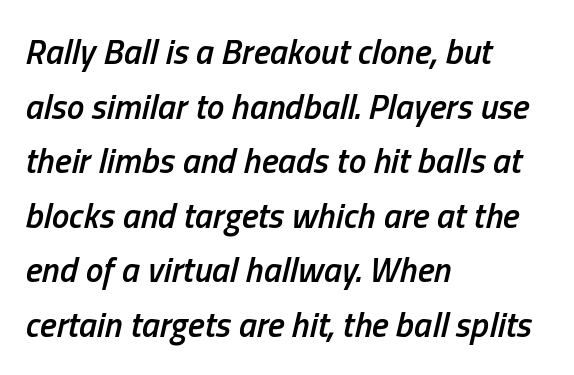
{"italic": "yes", "lean": "right", "slant_degrees": 13, "bold": "semi", "weight": "semibold", "width": "condensed", "stroke_contrast": "low", "x_height": "medium", "monospaced": "no", "underline": "no", "align": "left", "line_spacing": "normal", "line_spacing_ratio": 1.56, "letter_spacing": "normal", "letter_spacing_em": 0.0, "glyph_px": 35}
